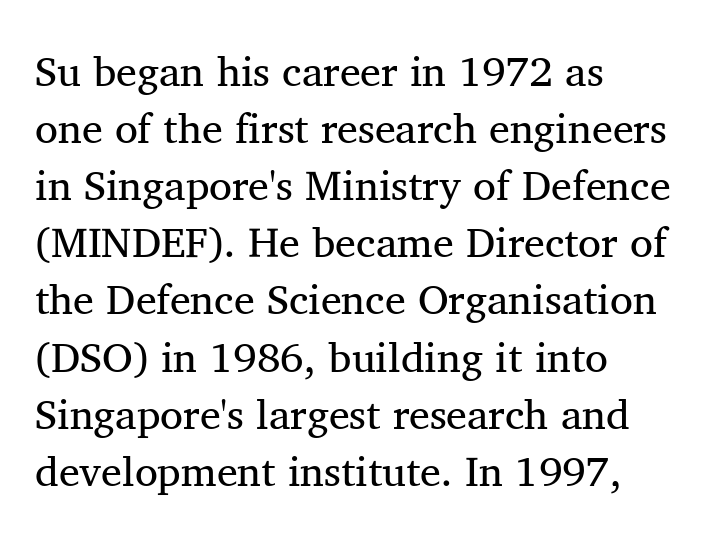
The image shows 42 px regular-weight serif type, upright; set left-aligned, normal line spacing (1.36x), normal letter spacing, not underlined; medium stroke contrast and a medium x-height.
